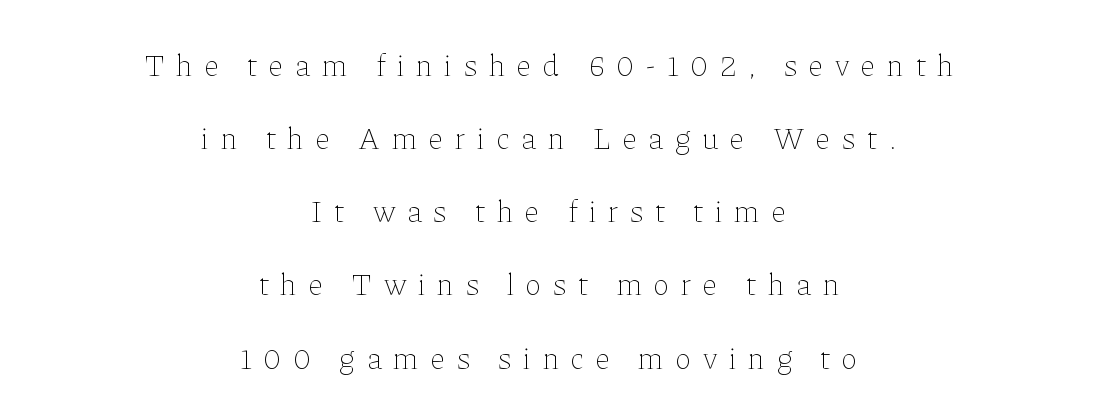
You could only call the tracking loose — the letters float apart. Proportional: the letters do not fall into vertical columns. Centered paragraph, ragged on both sides. No chunkiness to these letters — they're not bold. In terms of posture, this sample is upright.
